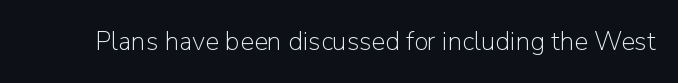
The image shows 26 px text type, upright; set normal letter spacing, not underlined.
